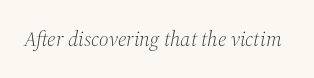
{"italic": "yes", "lean": "right", "slant_degrees": 12, "bold": "no", "underline": "no", "letter_spacing": "normal", "letter_spacing_em": 0.0, "glyph_px": 21}
